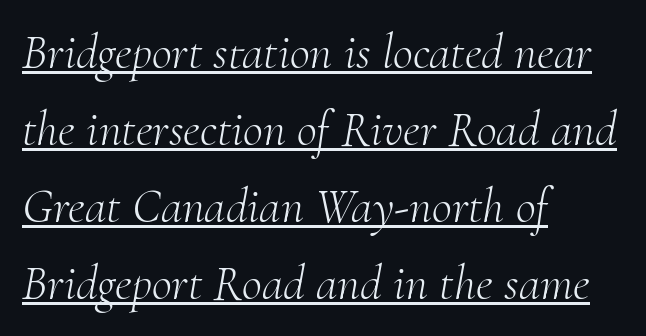
Q: Is the text bold? A: No.
Q: Is the text italic (slanted)? A: Yes, it leans right by about 10 degrees.
Q: Is the typeface a serif or a sans-serif typeface? A: Serif.
Q: Is the text underlined? A: Yes.
Q: How is the paragraph aligned? A: Left-aligned.
Q: Is the spacing between letters normal or unusually wide? A: Normal.
Q: Is the spacing between lines tight, normal or loose? A: Normal.
Q: Width (condensed, normal, or wide)? A: Normal.
Q: Stroke contrast? A: Medium.
Q: x-height? A: Small.
Q: Monospaced? A: No.
